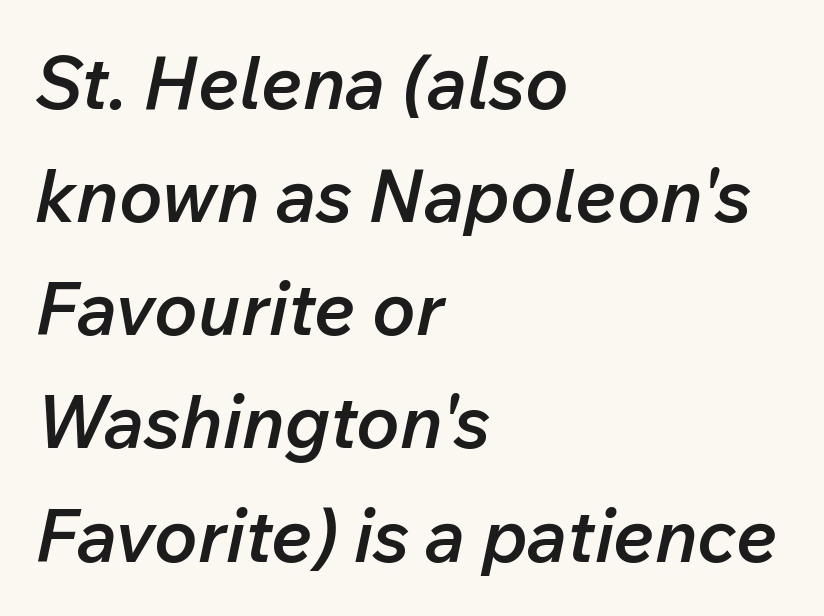
Q: Is the text bold? A: Semi-bold.
Q: Is the text italic (slanted)? A: Yes, it leans right by about 12 degrees.
Q: Is the text underlined? A: No.
Q: How is the paragraph aligned? A: Left-aligned.
Q: Is the spacing between letters normal or unusually wide? A: Normal.
Q: Is the spacing between lines tight, normal or loose? A: Normal.
Q: Width (condensed, normal, or wide)? A: Normal.
Q: Stroke contrast? A: Low.
Q: x-height? A: Medium.
Q: Monospaced? A: No.
